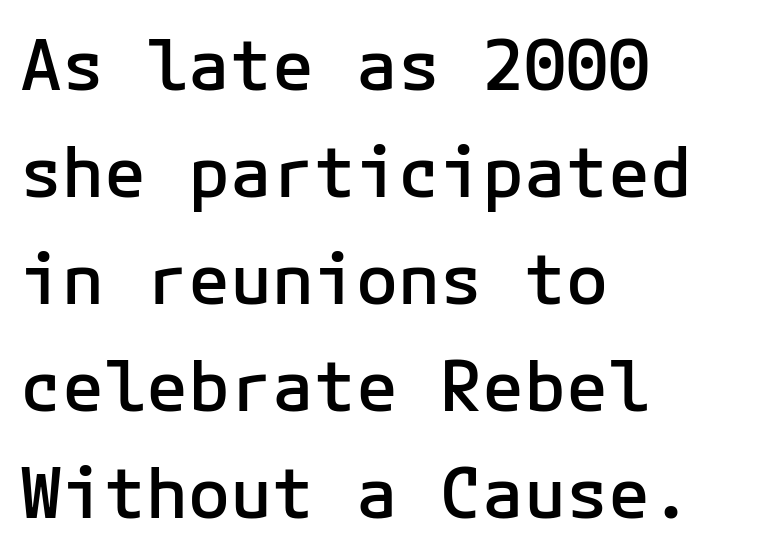
Q: Is the text bold? A: Semi-bold.
Q: Is the text italic (slanted)? A: No, it is upright.
Q: Is the typeface a serif or a sans-serif typeface? A: Sans-serif.
Q: Is the text underlined? A: No.
Q: How is the paragraph aligned? A: Left-aligned.
Q: Is the spacing between letters normal or unusually wide? A: Normal.
Q: Is the spacing between lines tight, normal or loose? A: Normal.
Q: Width (condensed, normal, or wide)? A: Normal.
Q: Stroke contrast? A: Low.
Q: x-height? A: Medium.
